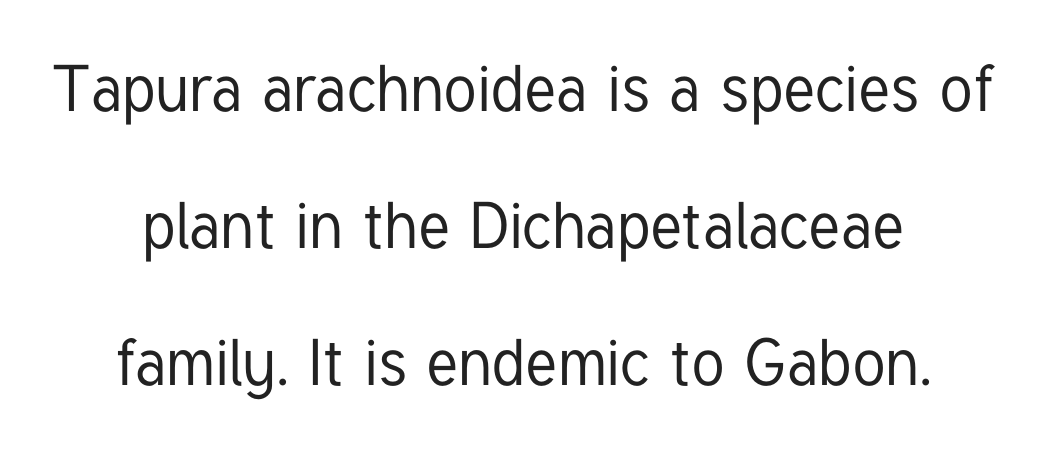
{"serif": "no", "italic": "no", "width": "condensed", "stroke_contrast": "low", "x_height": "medium", "monospaced": "no", "underline": "no", "line_spacing": "loose", "line_spacing_ratio": 2.11, "letter_spacing": "normal", "letter_spacing_em": 0.0, "glyph_px": 65}
